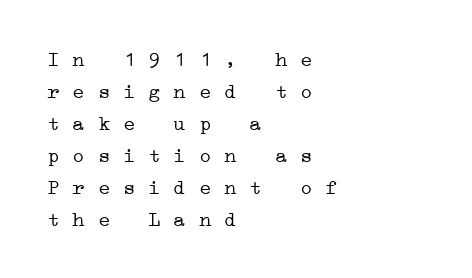
Counters stay open thanks to moderate or lighter strokes. Line spacing here is normal. Letters rest on an invisible, unmarked baseline. Tracking value appears to be zero — textbook default spacing. These lines are set flush left with a ragged right edge.
